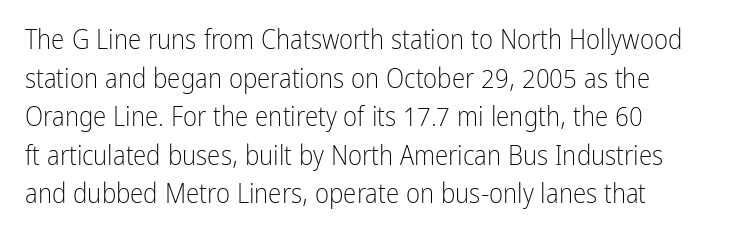
The image shows 27 px text type, upright; set normal line spacing (1.43x), normal letter spacing, not underlined.
